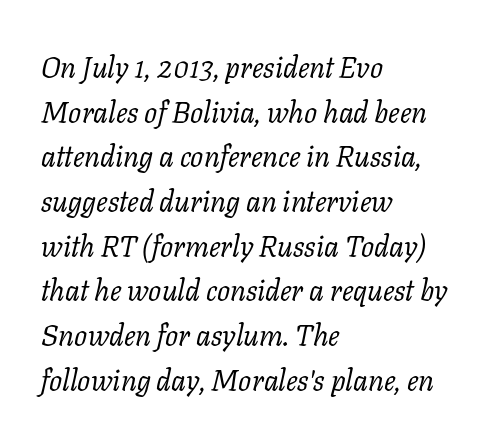
{"serif": "yes", "italic": "yes", "lean": "right", "slant_degrees": 11, "bold": "no", "weight": "regular", "width": "normal", "stroke_contrast": "low", "x_height": "medium", "monospaced": "no", "underline": "no", "align": "left", "line_spacing": "normal", "line_spacing_ratio": 1.54, "letter_spacing": "normal", "letter_spacing_em": 0.0, "glyph_px": 29}
